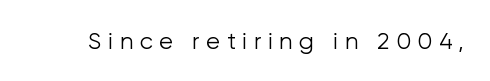
The image shows 23 px text type, upright; set unusually wide letter spacing (+0.28 em), not underlined.
